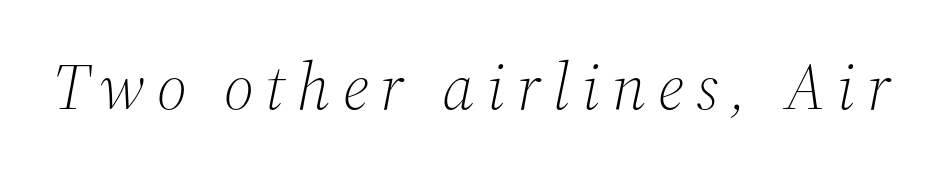
Note the varied advance widths — an 'i' is clearly narrower than an 'm'. Style check: oblique. This rendering features lettering with no underline. These lines are composed in type with serifs. The font is comparable to plain body text, perhaps lighter.
